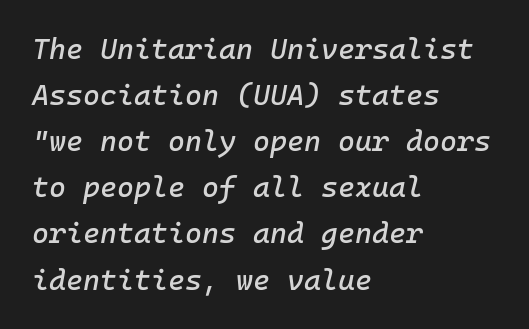
The image shows 29 px text type, italic (leaning right), monospaced; set left-aligned, normal line spacing (1.59x), normal letter spacing, not underlined; low stroke contrast and a medium x-height.
